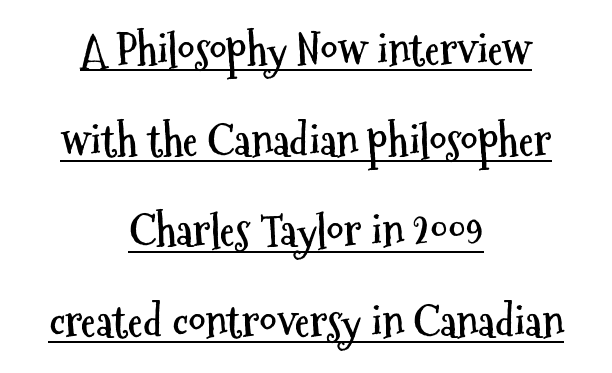
Q: Is the text bold? A: Yes.
Q: Is the text italic (slanted)? A: No, it is upright.
Q: Is the typeface a serif or a sans-serif typeface? A: Sans-serif.
Q: Is the text underlined? A: Yes.
Q: How is the paragraph aligned? A: Centered.
Q: Is the spacing between letters normal or unusually wide? A: Normal.
Q: Is the spacing between lines tight, normal or loose? A: Loose.
Q: Width (condensed, normal, or wide)? A: Condensed.
Q: Stroke contrast? A: Medium.
Q: x-height? A: Medium.
Q: Monospaced? A: No.
